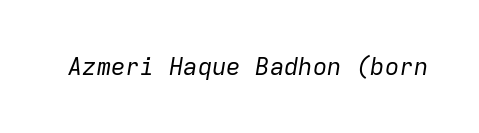
The image shows 24 px text type, italic (leaning right); set normal letter spacing, not underlined.
